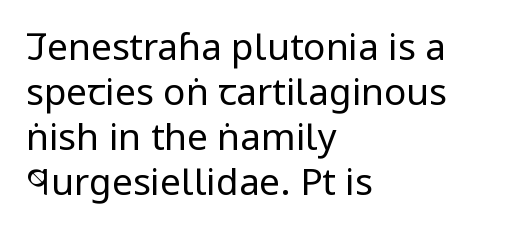
Q: Is the text bold? A: No.
Q: Is the text italic (slanted)? A: No, it is upright.
Q: Is the typeface a serif or a sans-serif typeface? A: Sans-serif.
Q: Is the text underlined? A: No.
Q: How is the paragraph aligned? A: Left-aligned.
Q: Is the spacing between letters normal or unusually wide? A: Normal.
Q: Width (condensed, normal, or wide)? A: Condensed.
Q: Stroke contrast? A: Low.
Q: x-height? A: Large.
Q: Monospaced? A: No.
